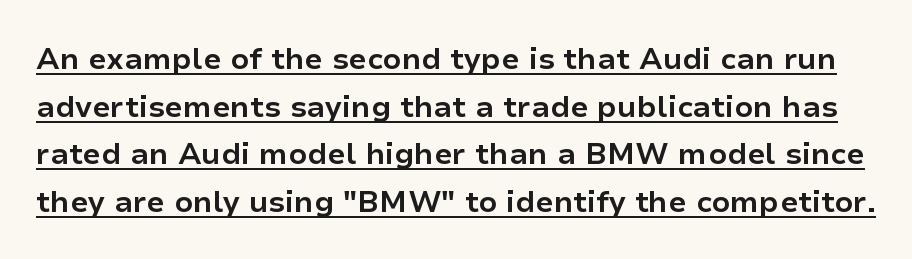
Q: Is the text bold? A: Yes.
Q: Is the text italic (slanted)? A: No, it is upright.
Q: Is the typeface a serif or a sans-serif typeface? A: Sans-serif.
Q: Is the text underlined? A: Yes.
Q: Is the spacing between letters normal or unusually wide? A: Normal.
Q: Is the spacing between lines tight, normal or loose? A: Normal.
Q: Width (condensed, normal, or wide)? A: Normal.
Q: Stroke contrast? A: Low.
Q: x-height? A: Medium.
Q: Monospaced? A: No.
